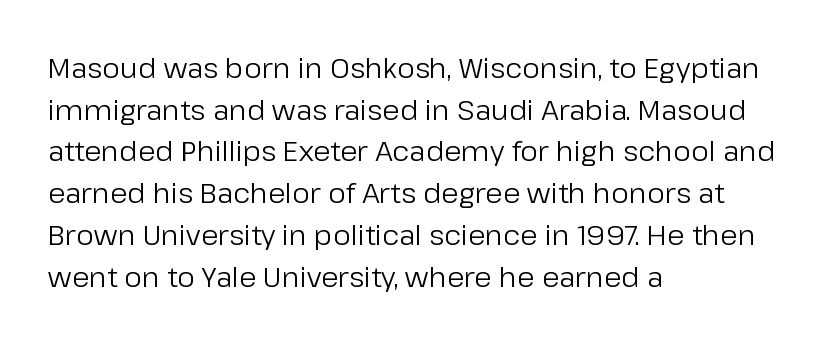
Clear beneath every line of the passage. The rows are spaced the way most documents space them. The tracking reads as untouched default to a designer's eye. The characters are drawn with everyday or finer stroke widths.
